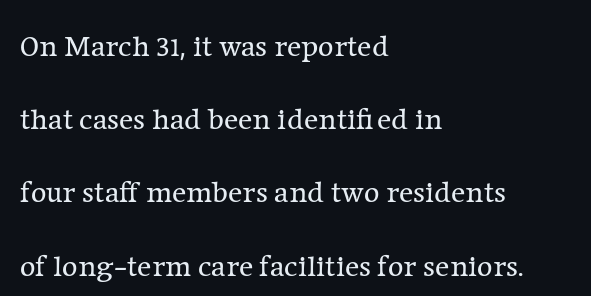
The image shows 30 px regular-weight serif type, upright; set left-aligned, loose line spacing (2.44x), normal letter spacing, not underlined; low stroke contrast and a medium x-height.
